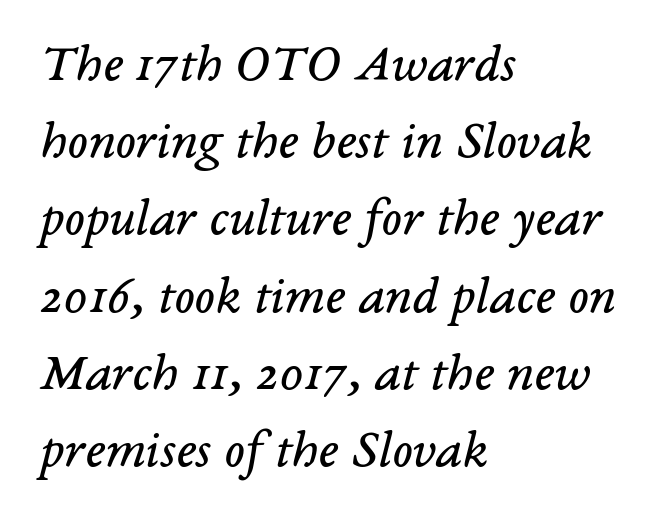
Note the varied advance widths — an 'i' is clearly narrower than an 'm'. In CSS terms this would be text-align: left. When letters slant like this, we call the style italic. The type is set solid horizontally, with unmodified tracking. If you measured baseline to baseline, you'd find a middling distance.
